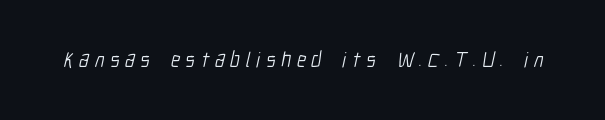
Q: Is the text bold? A: No.
Q: Is the text underlined? A: No.
Q: Is the spacing between letters normal or unusually wide? A: Unusually wide.
